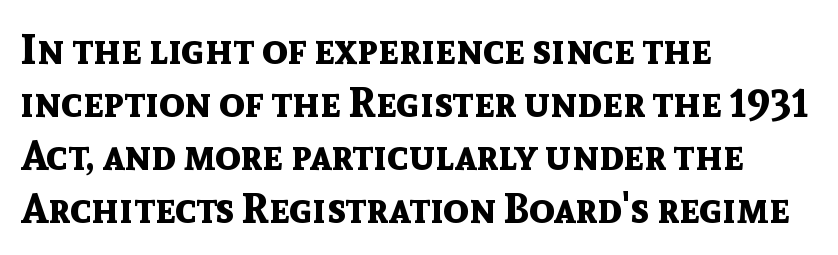
Q: Is the text bold? A: Yes.
Q: Is the text italic (slanted)? A: No, it is upright.
Q: Is the typeface a serif or a sans-serif typeface? A: Sans-serif.
Q: Is the text underlined? A: No.
Q: How is the paragraph aligned? A: Left-aligned.
Q: Is the spacing between letters normal or unusually wide? A: Normal.
Q: Is the spacing between lines tight, normal or loose? A: Normal.
Q: Width (condensed, normal, or wide)? A: Normal.
Q: x-height? A: Medium.
Q: Monospaced? A: No.
